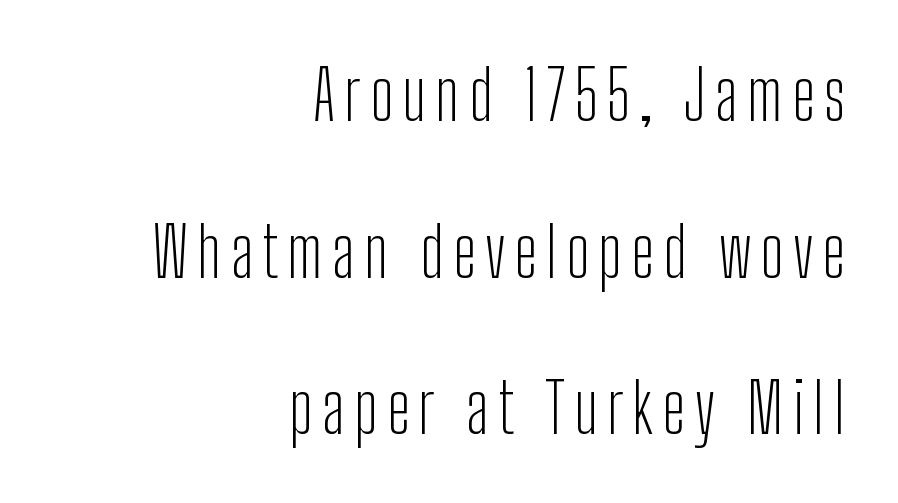
Q: Is the text bold? A: No.
Q: Is the text italic (slanted)? A: No, it is upright.
Q: Is the typeface a serif or a sans-serif typeface? A: Sans-serif.
Q: Is the text underlined? A: No.
Q: How is the paragraph aligned? A: Right-aligned.
Q: Is the spacing between lines tight, normal or loose? A: Loose.
Q: Width (condensed, normal, or wide)? A: Condensed.
Q: Stroke contrast? A: Low.
Q: x-height? A: Medium.
Q: Monospaced? A: No.
